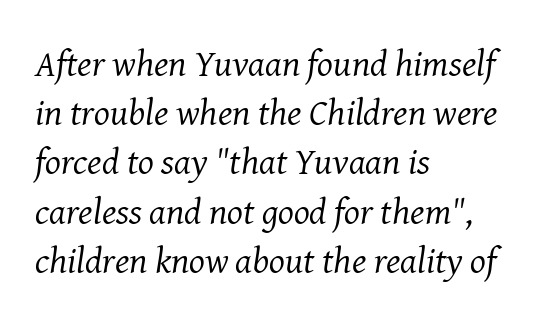
{"serif": "yes", "italic": "yes", "lean": "right", "slant_degrees": 8, "bold": "no", "weight": "regular", "width": "normal", "stroke_contrast": "medium", "x_height": "medium", "monospaced": "no", "underline": "no", "align": "left", "line_spacing": "normal", "line_spacing_ratio": 1.33, "letter_spacing": "normal", "letter_spacing_em": 0.0, "glyph_px": 37}
